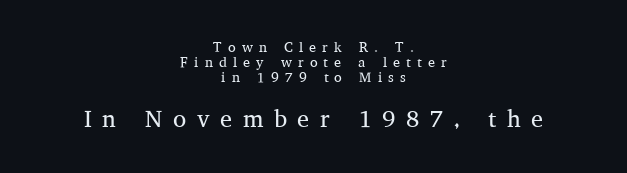
The image shows 24 px text type, upright; set centered, tight line spacing (1.08x), unusually wide letter spacing (+0.44 em), not underlined; the second (bottom) block is 1.71x larger.
